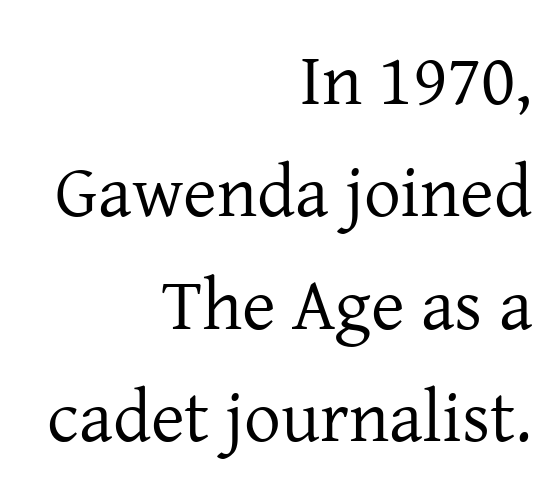
Q: Is the text bold? A: No.
Q: Is the text italic (slanted)? A: No, it is upright.
Q: Is the typeface a serif or a sans-serif typeface? A: Serif.
Q: Is the text underlined? A: No.
Q: How is the paragraph aligned? A: Right-aligned.
Q: Is the spacing between letters normal or unusually wide? A: Normal.
Q: Is the spacing between lines tight, normal or loose? A: Normal.
Q: Width (condensed, normal, or wide)? A: Normal.
Q: Stroke contrast? A: Low.
Q: x-height? A: Medium.
Q: Monospaced? A: No.
